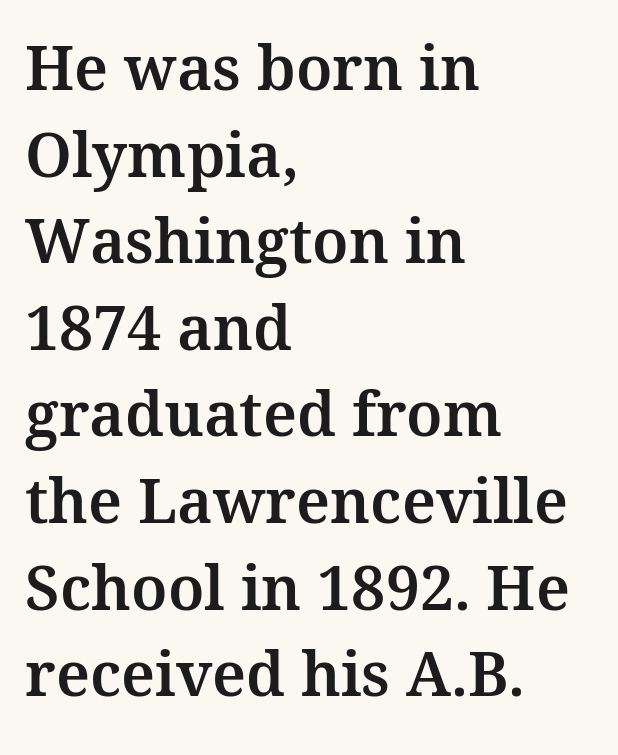
Beneath every word, the page is bare. Classification — serif. Baseline-to-baseline distance is the conventional proportion of letter height. The passage shown is typed in a proportional face where columns would drift.
